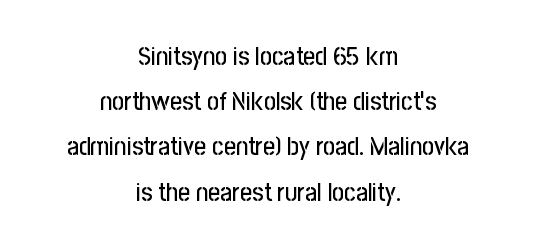
Q: Is the text italic (slanted)? A: No, it is upright.
Q: Is the text underlined? A: No.
Q: How is the paragraph aligned? A: Centered.
Q: Is the spacing between letters normal or unusually wide? A: Normal.
